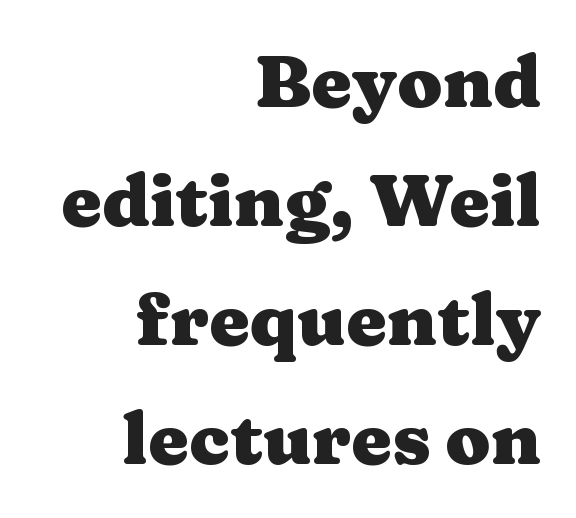
Q: Is the text bold? A: Yes.
Q: Is the text italic (slanted)? A: No, it is upright.
Q: Is the typeface a serif or a sans-serif typeface? A: Serif.
Q: Is the text underlined? A: No.
Q: How is the paragraph aligned? A: Right-aligned.
Q: Is the spacing between letters normal or unusually wide? A: Normal.
Q: Is the spacing between lines tight, normal or loose? A: Normal.
Q: Width (condensed, normal, or wide)? A: Wide.
Q: Stroke contrast? A: Medium.
Q: x-height? A: Medium.
Q: Monospaced? A: No.
